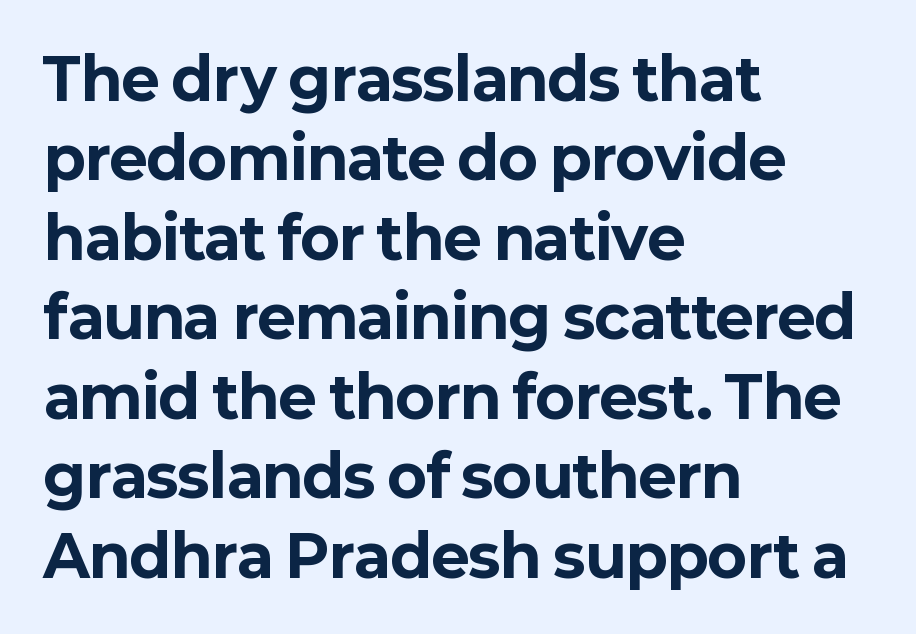
Spacing verdict: proportional, widths tailored to each character. Type style note: lacks serifs. Type without underlining. This sample is left-justified, so line endings fall wherever the words run out. A typesetter would call this leading conventional body-copy spacing. These lines were composed using upright roman letters.
